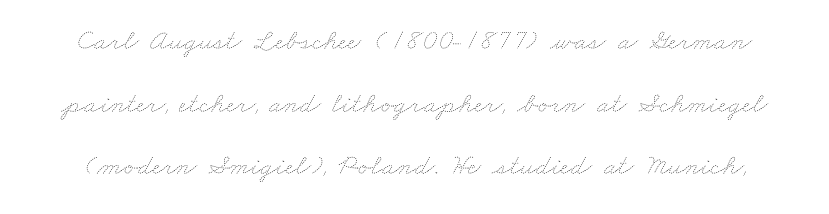
The gap between lines stays unmarked. Do the characters align in a grid? No, the font is proportional. Short note: letters normally spaced. The typeface has the unassuming heft of standard copy or less. Horizontal bands of white between lines are thick stripes.
